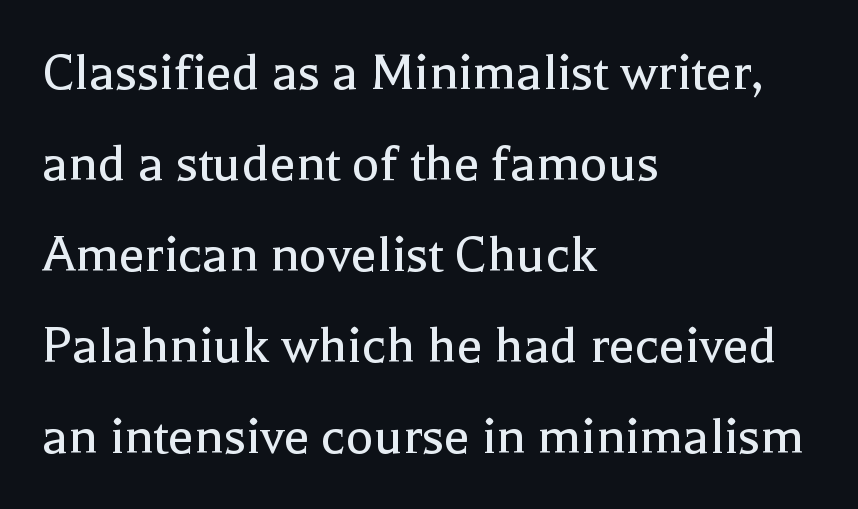
{"serif": "yes", "italic": "no", "bold": "no", "weight": "regular", "width": "normal", "x_height": "medium", "monospaced": "no", "underline": "no", "align": "left", "line_spacing": "normal", "line_spacing_ratio": 1.57, "letter_spacing": "normal", "letter_spacing_em": 0.0, "glyph_px": 58}
